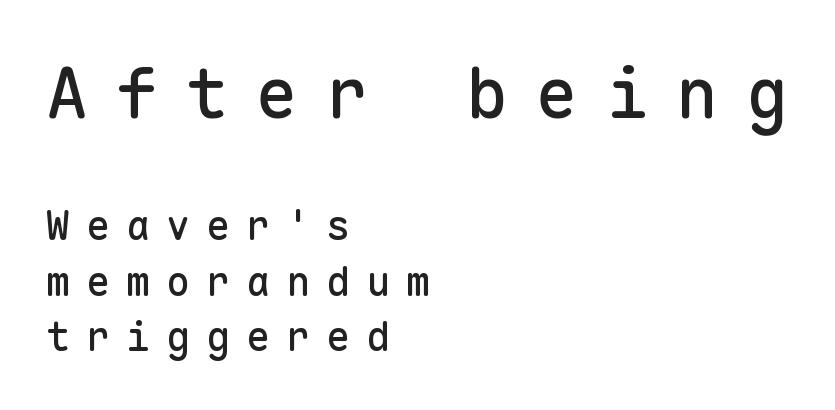
The image shows 70 px sans-serif type, upright, monospaced; set left-aligned, normal line spacing (1.39x), unusually wide letter spacing (+0.4 em), not underlined; the first (top) block is 1.75x larger; low stroke contrast and a medium x-height.
